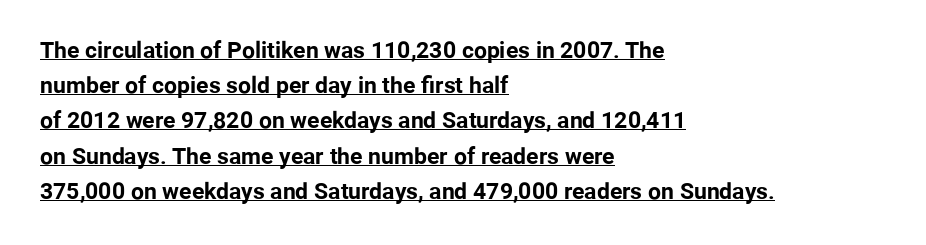
{"italic": "no", "bold": "yes", "underline": "yes", "align": "left", "line_spacing": "normal", "line_spacing_ratio": 1.53, "letter_spacing": "normal", "letter_spacing_em": 0.0, "glyph_px": 23}
